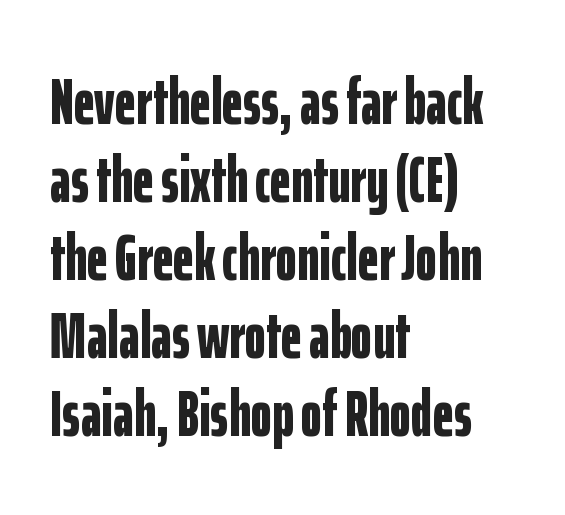
In terms of weight, the rendering is a true, heavy bold. The words here are not underlined. The setting favours the left margin, as ordinary paragraphs usually do. Look at the tracking — it's just the regular setting, nothing added. Here the designer chose a conventional face with non-uniform glyph widths. What kind of face is this? One without serifs — a sans.
